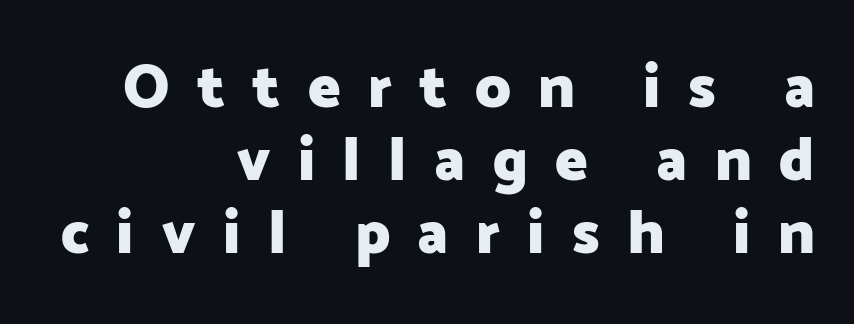
These lines are rendered in a variable-pitch font. Rendered with straight, roman letterforms. Each glyph is drawn with heavy, bold strokes. Loose tracking; the words dissolve into strings of separated letters. The glyphs in this specimen are sans serif.
